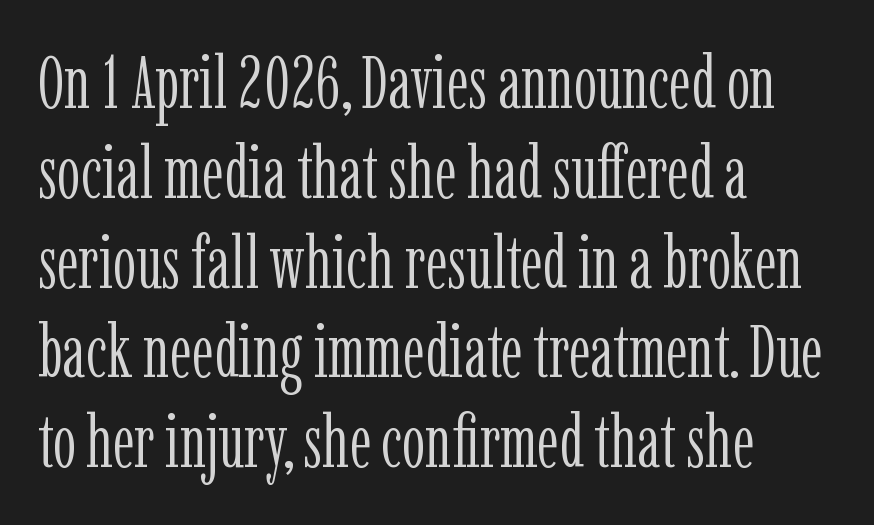
The image shows 73 px light, condensed serif type, upright; set left-aligned, line spacing 1.23x, normal letter spacing, not underlined; low stroke contrast and a medium x-height.
